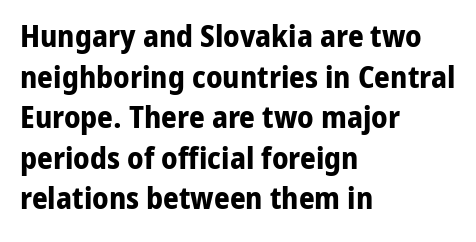
The face used here is proportionally spaced, like ordinary book or web type. Typesetter's note: full bold, strokes at maximum text heaviness. This is the regular roman posture of the typeface. The lines in this sample share a left origin and differ only in where they stop.
